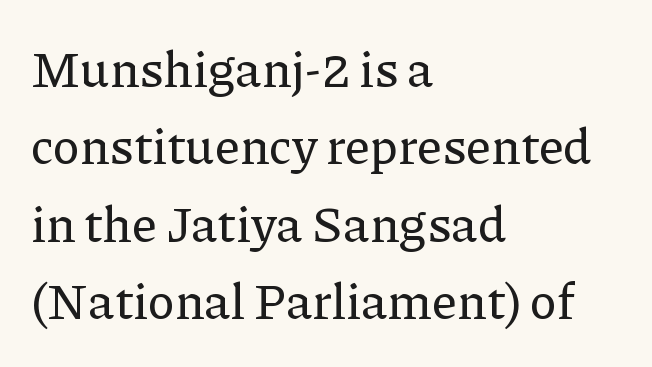
Q: Is the text italic (slanted)? A: No, it is upright.
Q: Is the typeface a serif or a sans-serif typeface? A: Serif.
Q: Is the text underlined? A: No.
Q: How is the paragraph aligned? A: Left-aligned.
Q: Is the spacing between letters normal or unusually wide? A: Normal.
Q: Is the spacing between lines tight, normal or loose? A: Normal.
Q: Width (condensed, normal, or wide)? A: Normal.
Q: Stroke contrast? A: Low.
Q: x-height? A: Medium.
Q: Monospaced? A: No.
